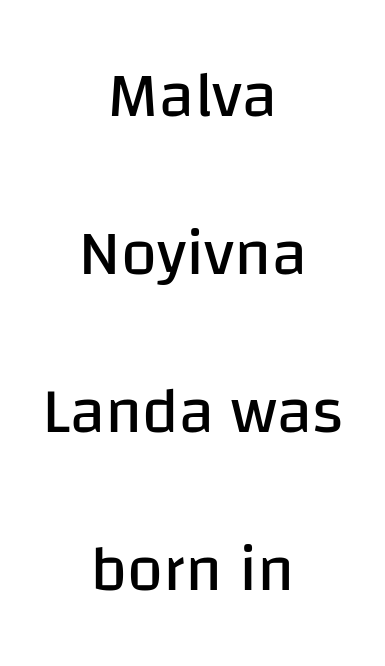
You could fit nearly another row in the gap between these rows. These lines stack symmetrically, like a column narrowing and widening about its center. Nobody touched the tracking dial on this one. Only glyphs here, with clear space below each row. Here the designer chose a conventional face with non-uniform glyph widths.
